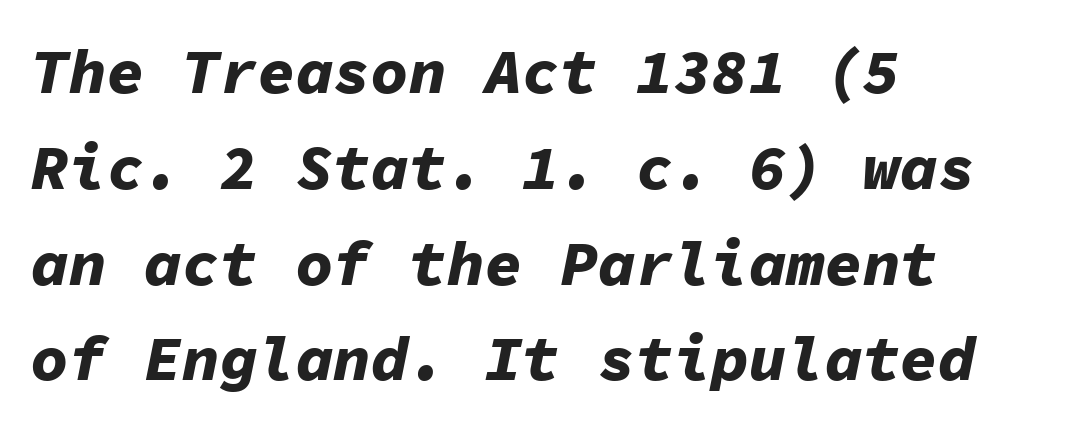
The image shows 63 px bold type, italic (leaning right), monospaced; set left-aligned, normal line spacing (1.52x), normal letter spacing, not underlined; low stroke contrast and a medium x-height.
